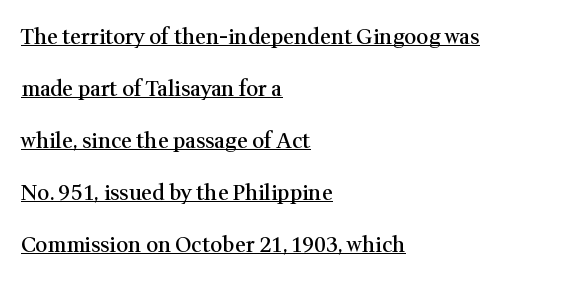
{"italic": "no", "bold": "semi", "underline": "yes", "align": "left", "line_spacing": "loose", "line_spacing_ratio": 2.48, "letter_spacing": "normal", "letter_spacing_em": 0.0, "glyph_px": 21}
